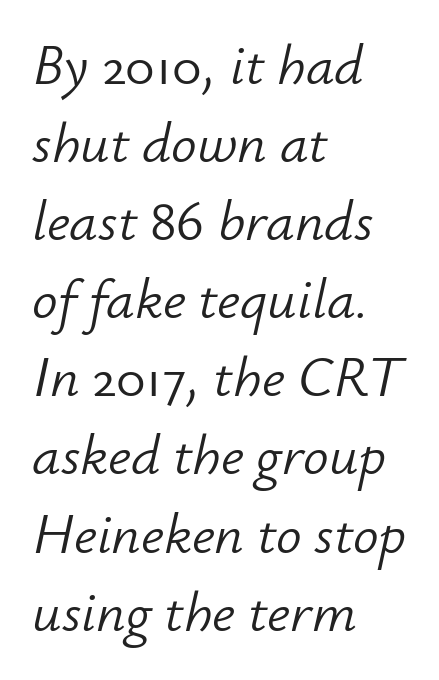
The image shows 57 px light type, italic (leaning right); set left-aligned, normal line spacing (1.37x), normal letter spacing, not underlined; low stroke contrast and a small x-height.
